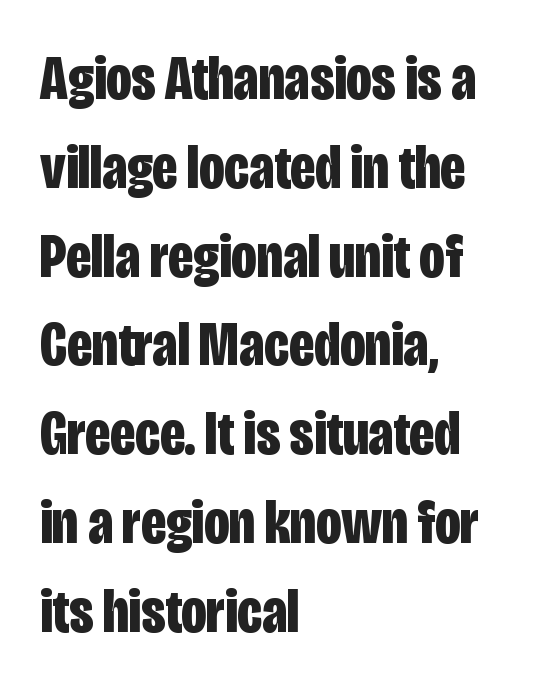
The image shows 63 px bold, condensed sans-serif type, upright; set left-aligned, normal line spacing (1.41x), normal letter spacing, not underlined; low stroke contrast and a large x-height.
